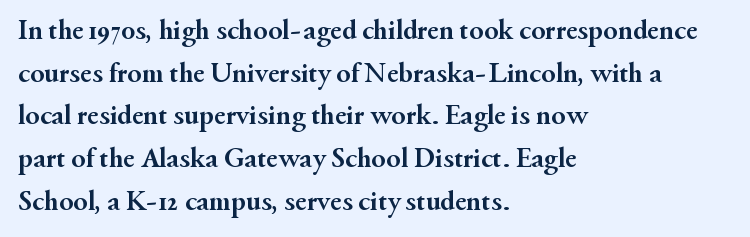
Each letter keeps its own natural width here, so spacing adapts to shape. Default kerning and tracking; the words read as compact shapes. Check where the strokes stop: tiny serifs finish them off. Layout note: lines flush left. This rendering features lettering with no underline. Evenly set lines give the paragraph a standard silhouette.
